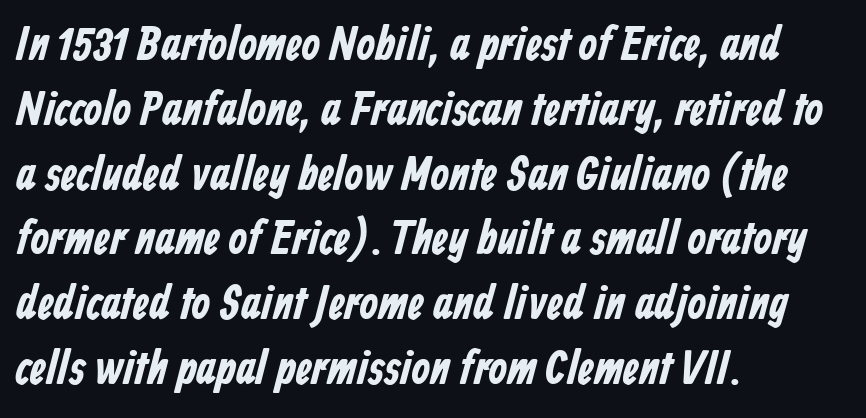
{"serif": "no", "bold": "yes", "weight": "bold", "width": "condensed", "stroke_contrast": "low", "x_height": "medium", "monospaced": "no", "underline": "no", "align": "left", "line_spacing": "normal", "line_spacing_ratio": 1.35, "letter_spacing": "normal", "letter_spacing_em": 0.0, "glyph_px": 48}
